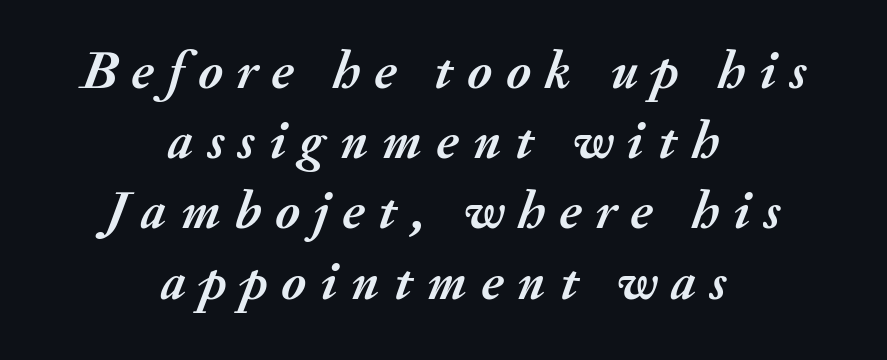
Q: Is the text bold? A: Yes.
Q: Is the text italic (slanted)? A: Yes, it leans right by about 20 degrees.
Q: Is the text underlined? A: No.
Q: How is the paragraph aligned? A: Centered.
Q: Is the spacing between letters normal or unusually wide? A: Unusually wide.
Q: Is the spacing between lines tight, normal or loose? A: Normal.
Q: Width (condensed, normal, or wide)? A: Normal.
Q: Stroke contrast? A: Medium.
Q: x-height? A: Small.
Q: Monospaced? A: No.
